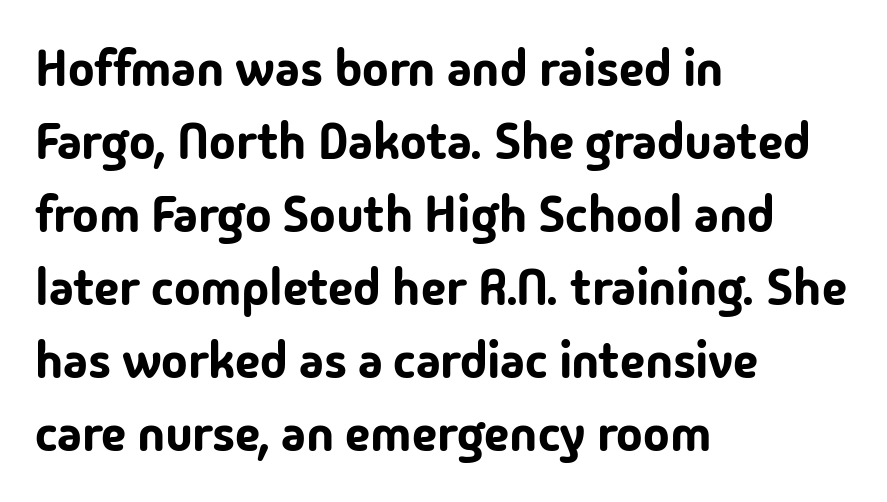
The image shows 50 px sans-serif type, upright; set left-aligned, normal line spacing (1.46x), normal letter spacing, not underlined; low stroke contrast and a medium x-height.
